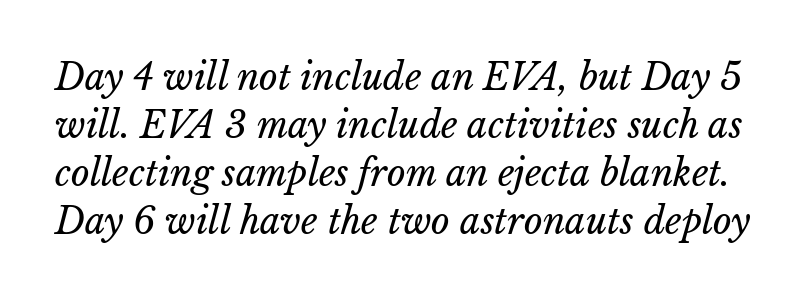
{"bold": "no", "weight": "regular", "width": "normal", "stroke_contrast": "low", "x_height": "medium", "monospaced": "no", "underline": "no", "line_spacing": "normal", "line_spacing_ratio": 1.33, "letter_spacing": "normal", "letter_spacing_em": 0.0, "glyph_px": 36}
